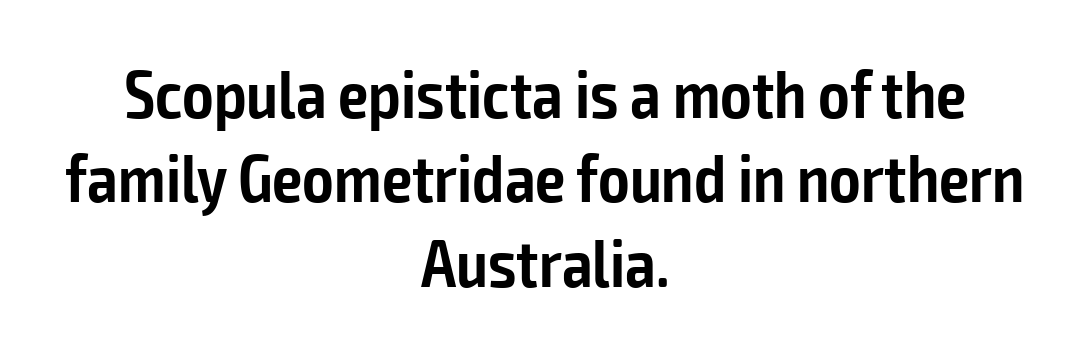
Q: Is the text bold? A: Semi-bold.
Q: Is the text italic (slanted)? A: No, it is upright.
Q: Is the typeface a serif or a sans-serif typeface? A: Sans-serif.
Q: Is the text underlined? A: No.
Q: How is the paragraph aligned? A: Centered.
Q: Is the spacing between letters normal or unusually wide? A: Normal.
Q: Is the spacing between lines tight, normal or loose? A: Normal.
Q: Width (condensed, normal, or wide)? A: Condensed.
Q: Stroke contrast? A: Low.
Q: x-height? A: Medium.
Q: Monospaced? A: No.
